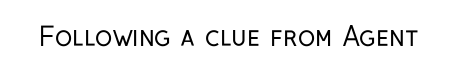
{"italic": "no", "bold": "no", "underline": "no", "letter_spacing": "normal", "letter_spacing_em": 0.0, "glyph_px": 26}
